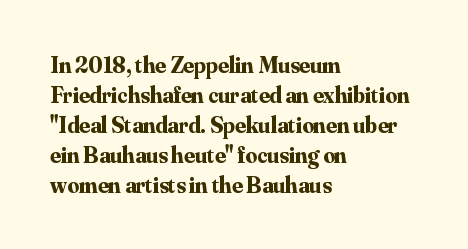
Q: Is the text bold? A: Yes.
Q: Is the text italic (slanted)? A: No, it is upright.
Q: Is the text underlined? A: No.
Q: How is the paragraph aligned? A: Left-aligned.
Q: Is the spacing between letters normal or unusually wide? A: Normal.
Q: Is the spacing between lines tight, normal or loose? A: Normal.
